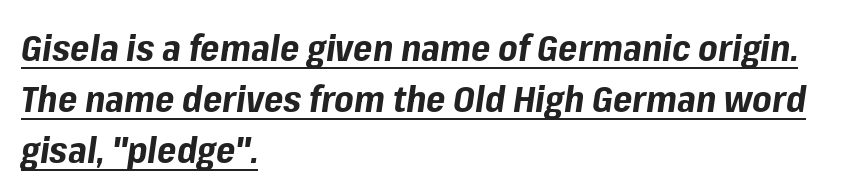
There is no visible air inserted between adjacent glyphs. The typesetter chose a ragged-right arrangement here. The rendering uses natural spacing where letterforms have individual widths. The block of text has a typical density, with ordinary space between rows.
